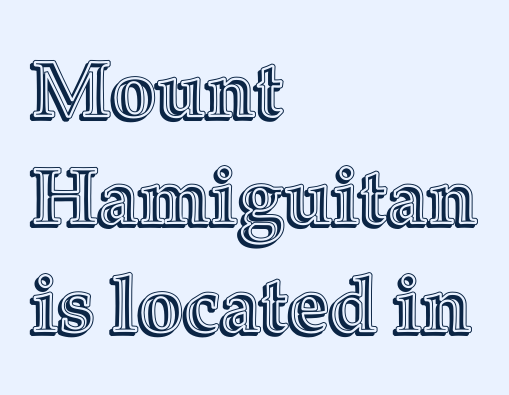
{"italic": "no", "width": "normal", "x_height": "medium", "monospaced": "no", "underline": "no", "align": "left", "line_spacing": "normal", "line_spacing_ratio": 1.36, "letter_spacing": "normal", "letter_spacing_em": 0.0, "glyph_px": 79}
